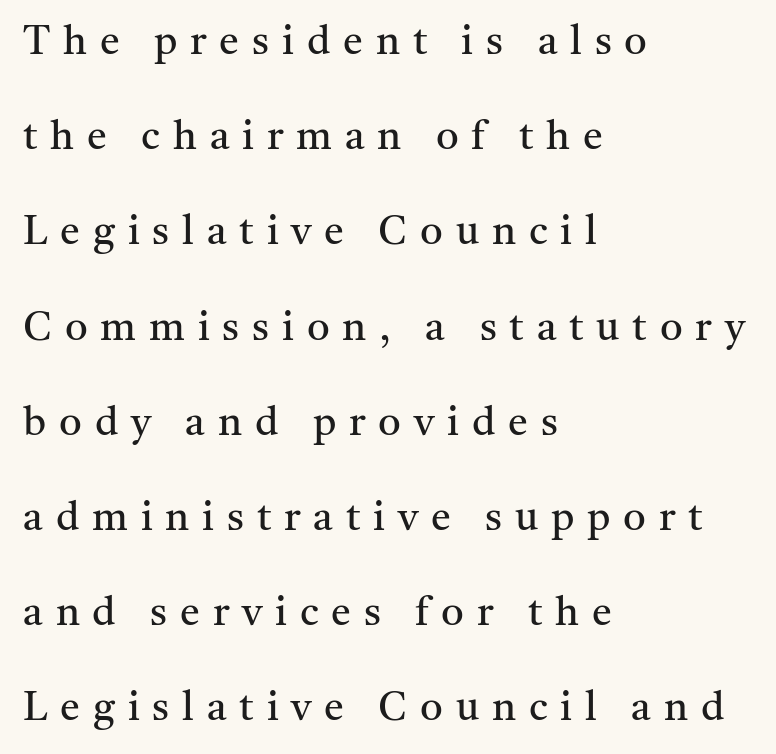
{"serif": "yes", "italic": "no", "bold": "no", "weight": "regular", "width": "normal", "stroke_contrast": "medium", "x_height": "medium", "monospaced": "no", "underline": "no", "align": "left", "line_spacing": "loose", "line_spacing_ratio": 2.38, "letter_spacing": "wide", "letter_spacing_em": 0.32, "glyph_px": 40}
